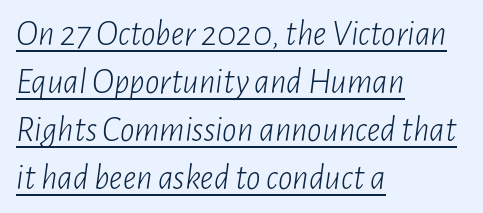
Q: Is the text bold? A: No.
Q: Is the text italic (slanted)? A: Yes, it leans right by about 7 degrees.
Q: Is the text underlined? A: Yes.
Q: How is the paragraph aligned? A: Left-aligned.
Q: Is the spacing between letters normal or unusually wide? A: Normal.
Q: Is the spacing between lines tight, normal or loose? A: Normal.
Q: Width (condensed, normal, or wide)? A: Condensed.
Q: Stroke contrast? A: Low.
Q: x-height? A: Medium.
Q: Monospaced? A: No.
